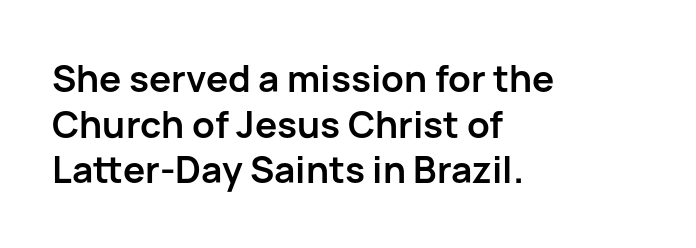
The image shows 37 px semibold sans-serif type, upright; set left-aligned, line spacing 1.23x, normal letter spacing, not underlined; low stroke contrast and a medium x-height.
